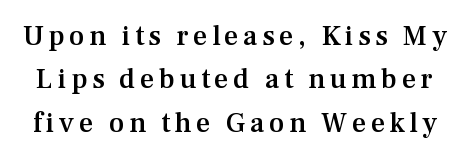
The image shows 28 px semibold serif type, upright; set normal line spacing (1.55x), not underlined; medium stroke contrast and a medium x-height.
